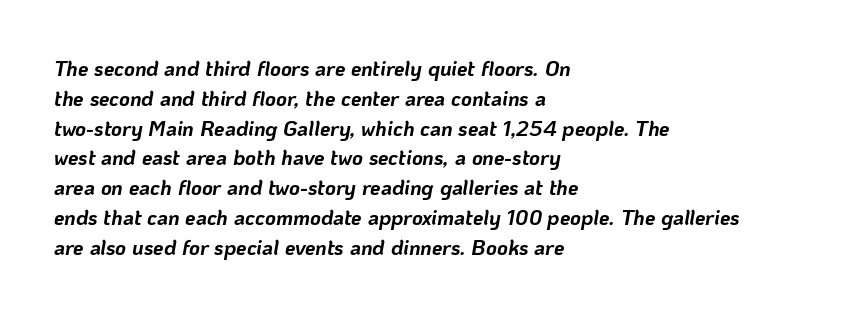
{"italic": "yes", "lean": "right", "slant_degrees": 10, "bold": "yes", "underline": "no", "align": "left", "line_spacing": "normal", "line_spacing_ratio": 1.42, "letter_spacing": "normal", "letter_spacing_em": 0.0, "glyph_px": 21}
